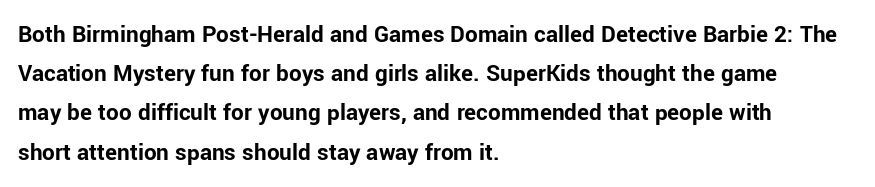
The image shows 25 px bold type, upright; set left-aligned, normal line spacing (1.57x), normal letter spacing, not underlined.
